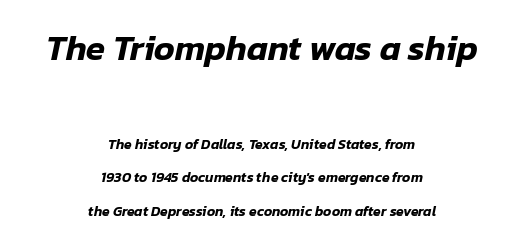
{"italic": "yes", "lean": "right", "slant_degrees": 12, "width": "normal", "stroke_contrast": "low", "x_height": "medium", "monospaced": "no", "underline": "no", "align": "center", "line_spacing": "loose", "line_spacing_ratio": 2.39, "letter_spacing": "normal", "letter_spacing_em": 0.0, "larger_block": "first", "size_ratio": 2.5, "glyph_px": 35}
